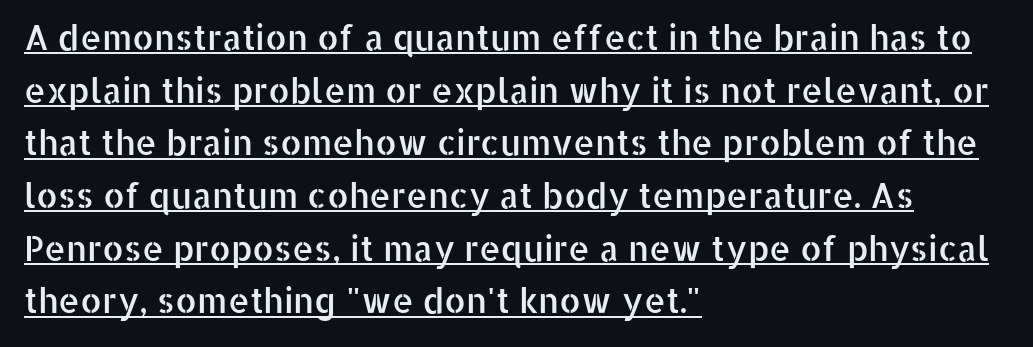
{"serif": "no", "italic": "no", "width": "normal", "stroke_contrast": "low", "x_height": "medium", "monospaced": "no", "underline": "yes", "align": "left", "line_spacing": "normal", "line_spacing_ratio": 1.55, "letter_spacing": "normal", "letter_spacing_em": 0.0, "glyph_px": 34}
